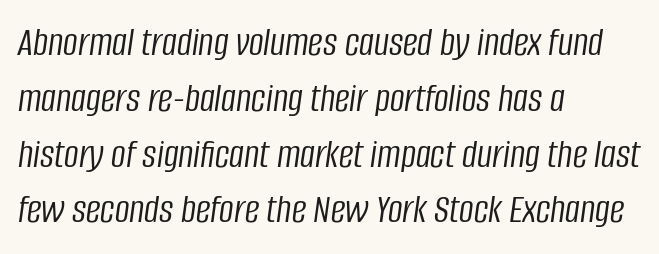
The image shows 41 px light, condensed type, italic (leaning right); set left-aligned, normal line spacing (1.36x), normal letter spacing, not underlined; low stroke contrast and a large x-height.
